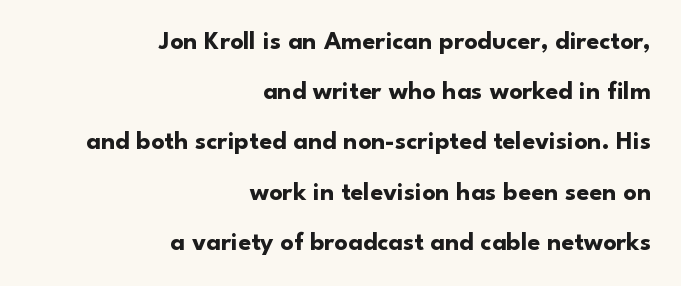
No italicization has been applied; the sample stays upright. Quick note: underline off. Between one letter and the next there's only the usual sliver of space. These lines carry a lot of weight — the face is fully bold. These lines stack with their right ends in a neat column. Is there much room between lines? Yes — plenty of vertical air separates them.
